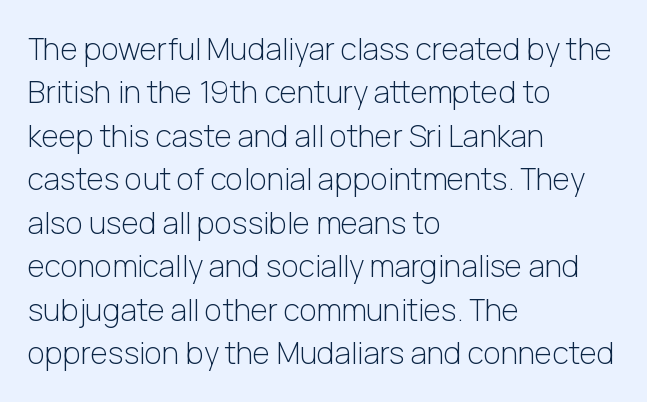
{"serif": "no", "italic": "no", "bold": "no", "weight": "light", "width": "normal", "stroke_contrast": "low", "x_height": "medium", "monospaced": "no", "underline": "no", "align": "left", "line_spacing": "normal", "line_spacing_ratio": 1.45, "letter_spacing": "normal", "letter_spacing_em": 0.0, "glyph_px": 30}
